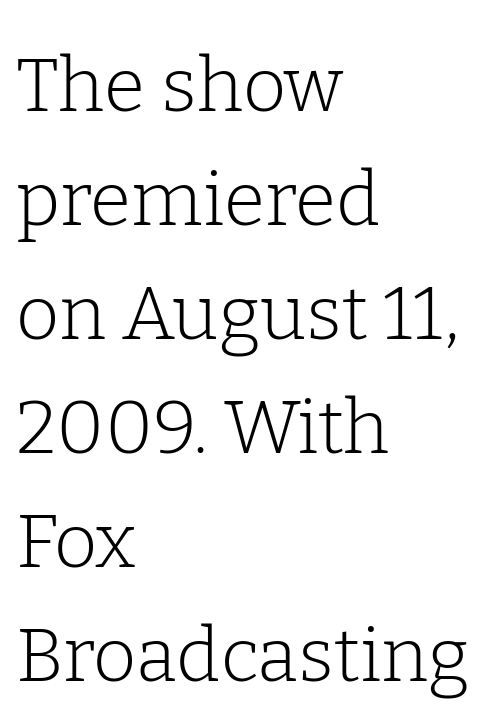
Check where the strokes stop: tiny serifs finish them off. A roman cut, with each character standing at attention. Heaviness? Minimal to ordinary, like unemphasized prose. The leading is moderate, giving the passage an even texture.
